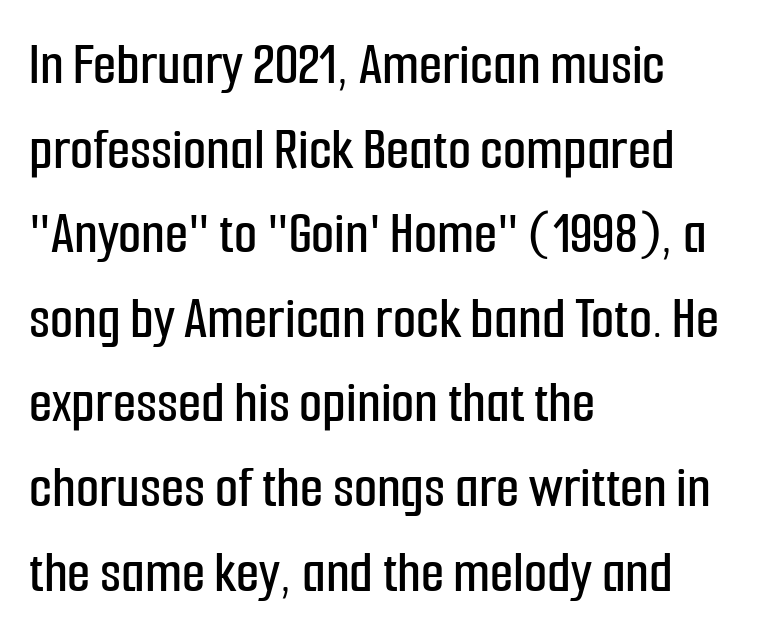
The image shows 60 px condensed sans-serif type, upright; set left-aligned, normal line spacing (1.41x), normal letter spacing, not underlined; low stroke contrast and a medium x-height.
